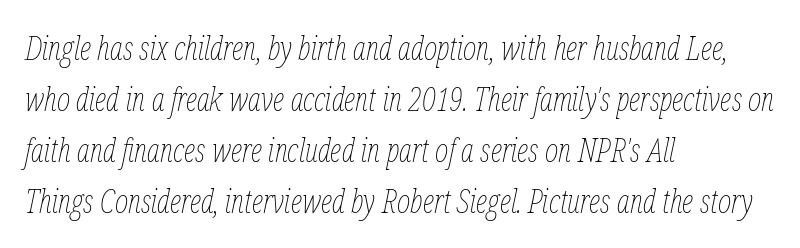
Q: Is the text bold? A: No.
Q: Is the text italic (slanted)? A: Yes, it leans right by about 12 degrees.
Q: Is the text underlined? A: No.
Q: How is the paragraph aligned? A: Left-aligned.
Q: Is the spacing between letters normal or unusually wide? A: Normal.
Q: Is the spacing between lines tight, normal or loose? A: Normal.
Q: Width (condensed, normal, or wide)? A: Condensed.
Q: Stroke contrast? A: Low.
Q: x-height? A: Medium.
Q: Monospaced? A: No.
